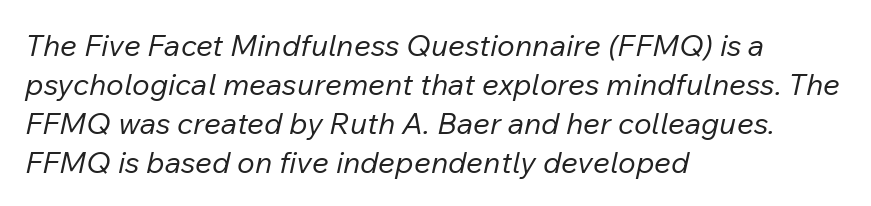
{"italic": "yes", "lean": "right", "slant_degrees": 12, "bold": "no", "weight": "regular", "width": "normal", "stroke_contrast": "low", "x_height": "medium", "monospaced": "no", "underline": "no", "align": "left", "line_spacing": "normal", "line_spacing_ratio": 1.3, "letter_spacing": "normal", "letter_spacing_em": 0.0, "glyph_px": 30}
